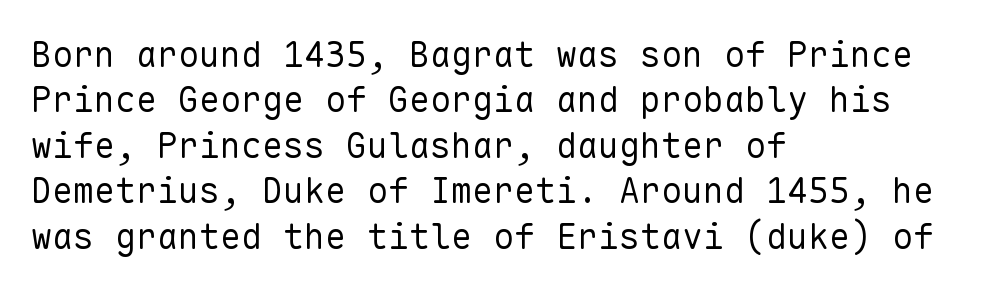
Nothing sits at the stroke ends, so this counts as sans-serif. No word sits above an underline. Heaviness? Minimal to ordinary, like unemphasized prose. The vertical gap from one line to the next is medium. Line beginnings align vertically; line endings do not.
